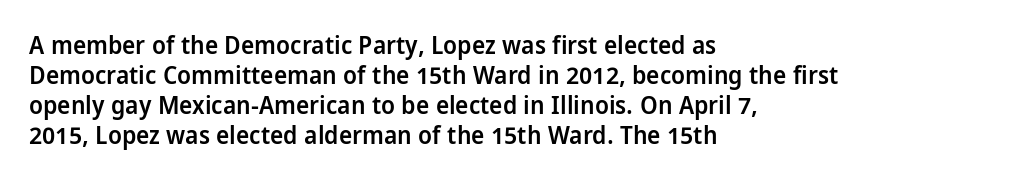
The rendering uses a semibold face; strokes are thickened but not to full bold. Horizontal alignment here is leftward, the default for most running prose. Nope, not italic — everything's standing straight. The letterforms sit shoulder to shoulder at normal distance.
